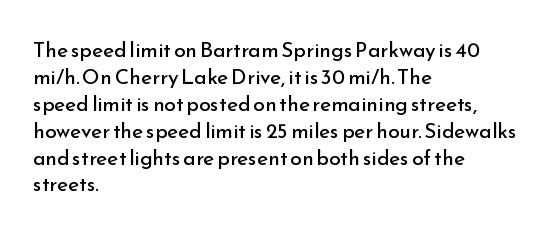
These lines keep a tight, regular rhythm from letter to letter. The rows are spaced the way most documents space them. Nothing heavy about these letters — not bold at all. A roman cut, with each character standing at attention. Check under the words: just untouched page. All the whitespace from short lines collects on the right.
